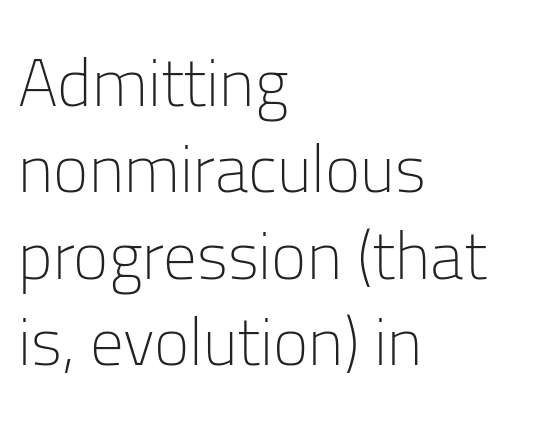
{"serif": "no", "italic": "no", "bold": "no", "weight": "light", "width": "normal", "stroke_contrast": "low", "x_height": "medium", "monospaced": "no", "underline": "no", "align": "left", "line_spacing": "normal", "line_spacing_ratio": 1.29, "letter_spacing": "normal", "letter_spacing_em": 0.0, "glyph_px": 67}
